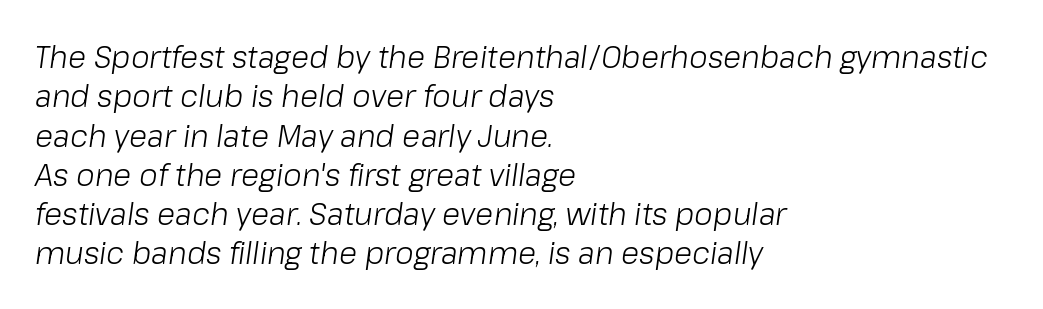
The image shows 30 px light type, italic (leaning right); set left-aligned, normal line spacing (1.31x), normal letter spacing, not underlined; low stroke contrast and a medium x-height.
